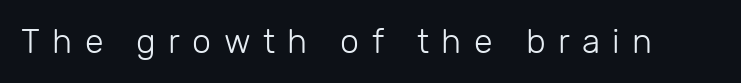
Is this a fixed-width face? No — the glyphs have proportional, varying widths. A sans-serif font was chosen for this passage. Unbolded letterforms with no extra heft. This sample uses an upright cut, with every glyph sitting square on the baseline. The passage shown has open, widely tracked lettering throughout.
